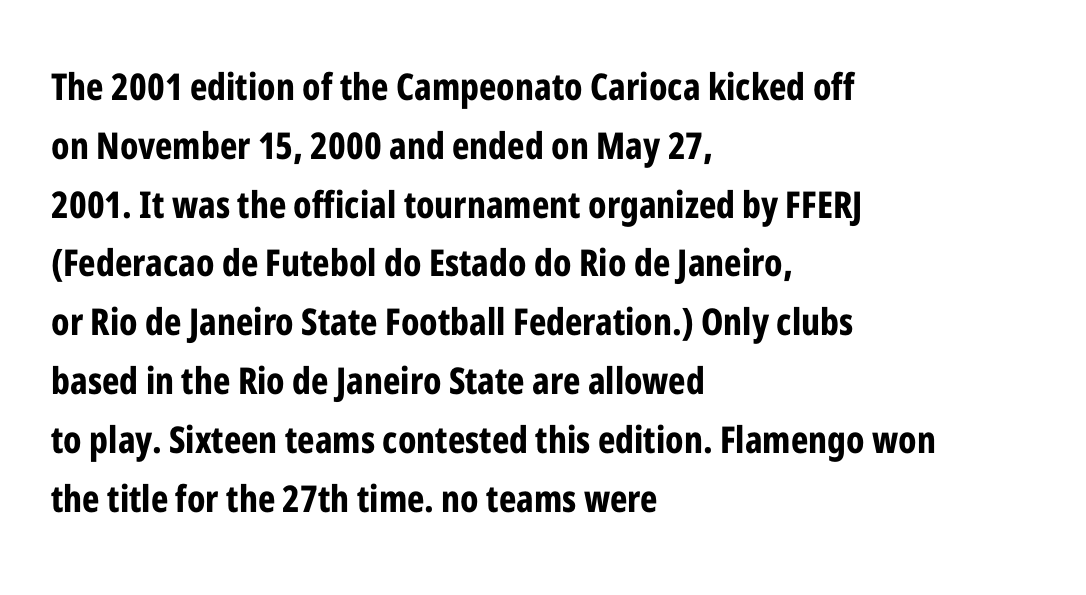
The image shows 37 px bold, condensed sans-serif type, upright; set left-aligned, normal line spacing (1.59x), normal letter spacing, not underlined; low stroke contrast and a medium x-height.
